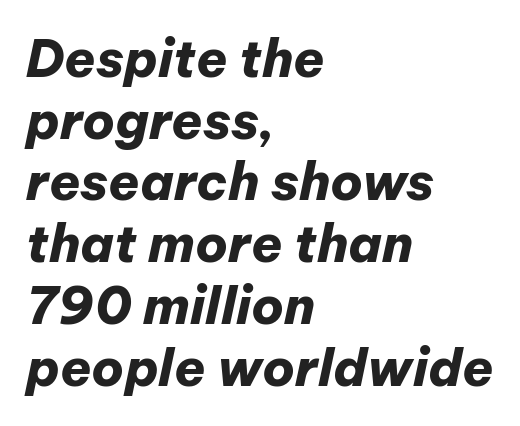
The image shows 51 px heavy type, italic (leaning right); set left-aligned, line spacing 1.21x, normal letter spacing, not underlined; low stroke contrast and a medium x-height.
